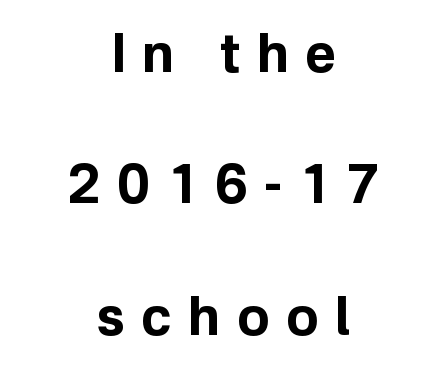
Q: Is the text bold? A: Yes.
Q: Is the text italic (slanted)? A: No, it is upright.
Q: Is the typeface a serif or a sans-serif typeface? A: Sans-serif.
Q: Is the text underlined? A: No.
Q: How is the paragraph aligned? A: Centered.
Q: Is the spacing between letters normal or unusually wide? A: Unusually wide.
Q: Is the spacing between lines tight, normal or loose? A: Loose.
Q: Width (condensed, normal, or wide)? A: Normal.
Q: Stroke contrast? A: Low.
Q: x-height? A: Medium.
Q: Monospaced? A: No.
